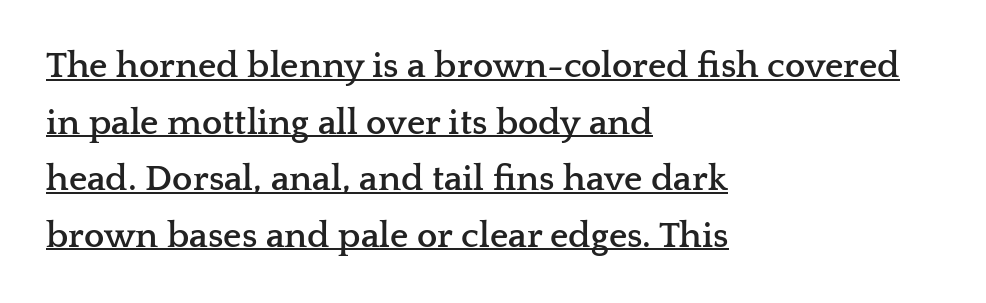
{"serif": "yes", "italic": "no", "bold": "yes", "weight": "semibold", "width": "wide", "stroke_contrast": "low", "x_height": "medium", "monospaced": "no", "underline": "yes", "align": "left", "line_spacing": "normal", "line_spacing_ratio": 1.57, "letter_spacing": "normal", "letter_spacing_em": 0.0, "glyph_px": 36}
